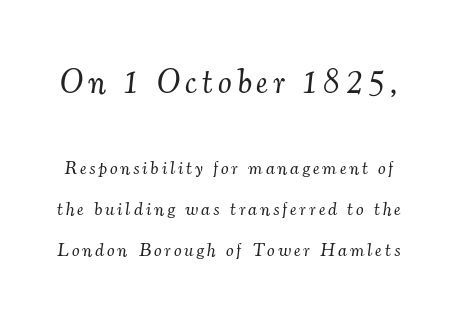
{"serif": "yes", "italic": "yes", "lean": "right", "slant_degrees": 7, "bold": "no", "weight": "light", "width": "normal", "stroke_contrast": "medium", "x_height": "small", "monospaced": "no", "underline": "no", "line_spacing": "loose", "line_spacing_ratio": 2.15, "larger_block": "first", "size_ratio": 1.79, "glyph_px": 34}
